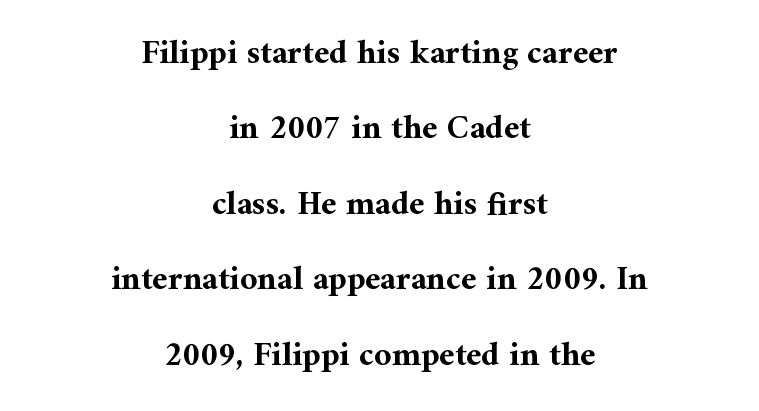
The image shows 34 px bold serif type, upright; set centered, loose line spacing (2.22x), normal letter spacing, not underlined; medium stroke contrast and a medium x-height.
